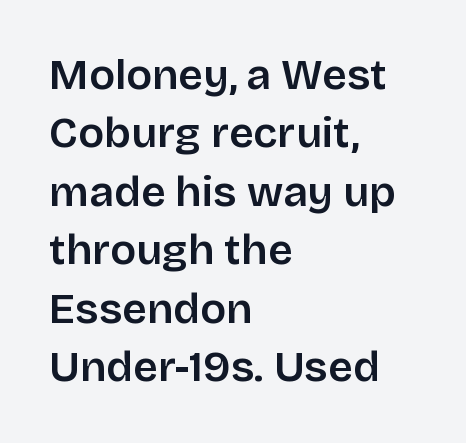
The image shows 43 px semibold sans-serif type, upright; set left-aligned, normal line spacing (1.36x), normal letter spacing, not underlined; low stroke contrast and a large x-height.
